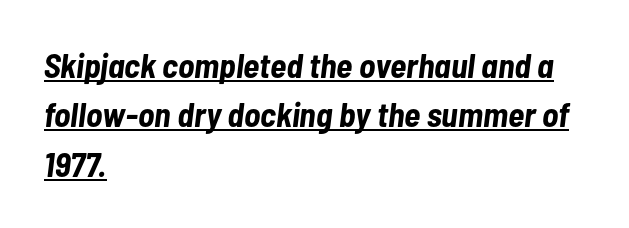
Q: Is the text bold? A: Yes.
Q: Is the text italic (slanted)? A: Yes, it leans right by about 7 degrees.
Q: Is the text underlined? A: Yes.
Q: How is the paragraph aligned? A: Left-aligned.
Q: Is the spacing between letters normal or unusually wide? A: Normal.
Q: Is the spacing between lines tight, normal or loose? A: Normal.
Q: Width (condensed, normal, or wide)? A: Condensed.
Q: Stroke contrast? A: Low.
Q: x-height? A: Medium.
Q: Monospaced? A: No.
